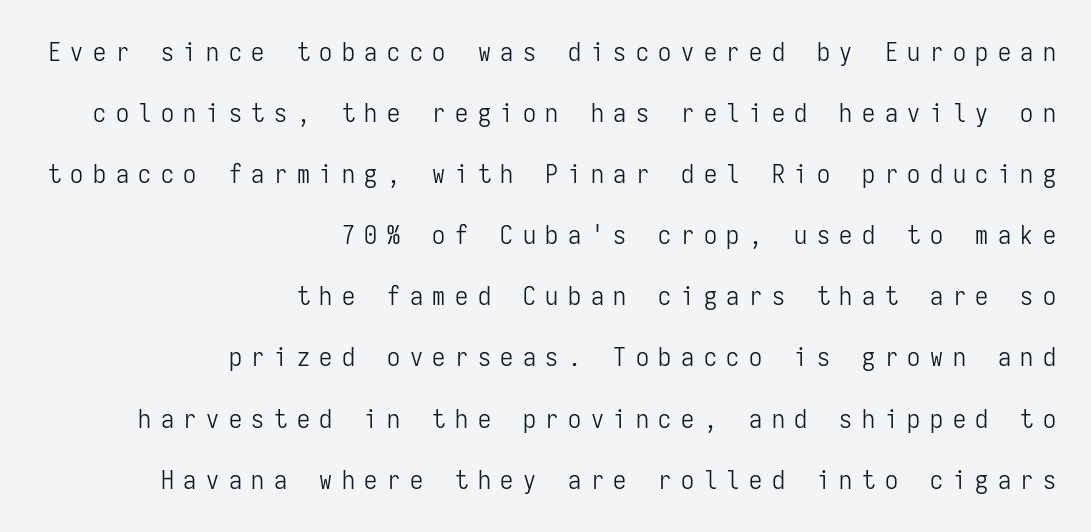
{"italic": "no", "bold": "no", "underline": "no", "align": "right", "line_spacing": "loose", "line_spacing_ratio": 2.35, "letter_spacing": "wide", "letter_spacing_em": 0.37, "glyph_px": 26}
